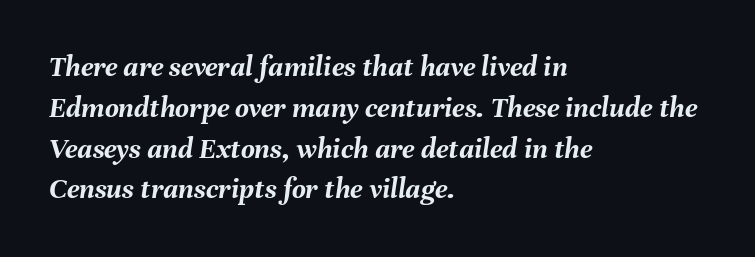
The image shows 30 px semibold type, italic (leaning right); set left-aligned, normal line spacing (1.36x), normal letter spacing, not underlined; medium stroke contrast and a medium x-height.
